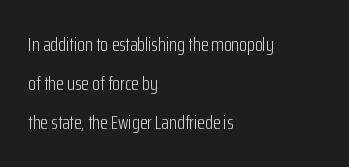
The string is rendered with underlining switched off. A student would call this left alignment; a typographer would say flush left, rag right. Weight: not bold — regular or lighter. There is no visible air inserted between adjacent glyphs.
